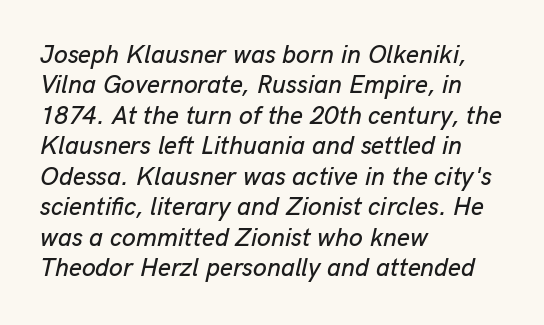
Caption: multi-line text, flush left, ragged right. Underline: absent. Students, note that the glyphs here touch the page at normal intervals. If you drew a line through each stem, it would be angled.
